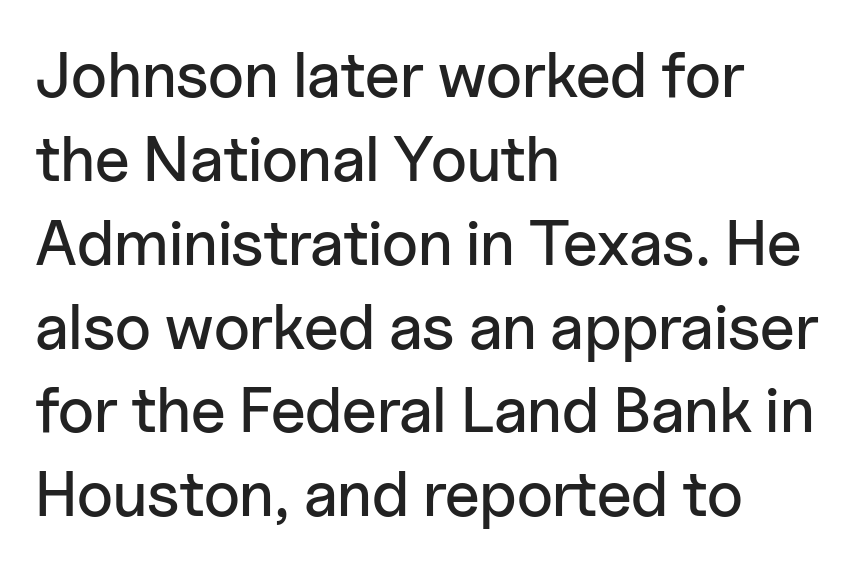
{"serif": "no", "italic": "no", "width": "normal", "stroke_contrast": "low", "x_height": "medium", "monospaced": "no", "underline": "no", "align": "left", "line_spacing": "normal", "line_spacing_ratio": 1.31, "letter_spacing": "normal", "letter_spacing_em": 0.0, "glyph_px": 64}
